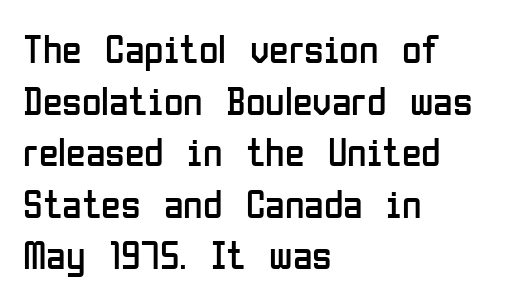
{"serif": "no", "italic": "no", "bold": "no", "weight": "regular", "width": "condensed", "stroke_contrast": "low", "x_height": "medium", "monospaced": "no", "underline": "no", "align": "left", "line_spacing": "normal", "line_spacing_ratio": 1.29, "letter_spacing": "normal", "letter_spacing_em": 0.0, "glyph_px": 40}
